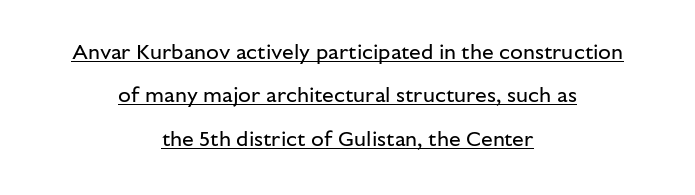
The image shows 21 px text type, upright; set centered, loose line spacing (2.07x), normal letter spacing, underlined.
